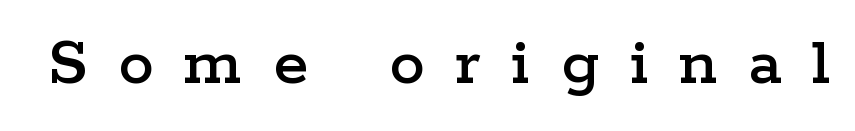
Plain, unruled lines of type. Looks like regular typesetting: each glyph gets only the width it needs. Ascenders rise straight up at ninety degrees. The tracking reads as deliberately expanded to a designer's eye.
